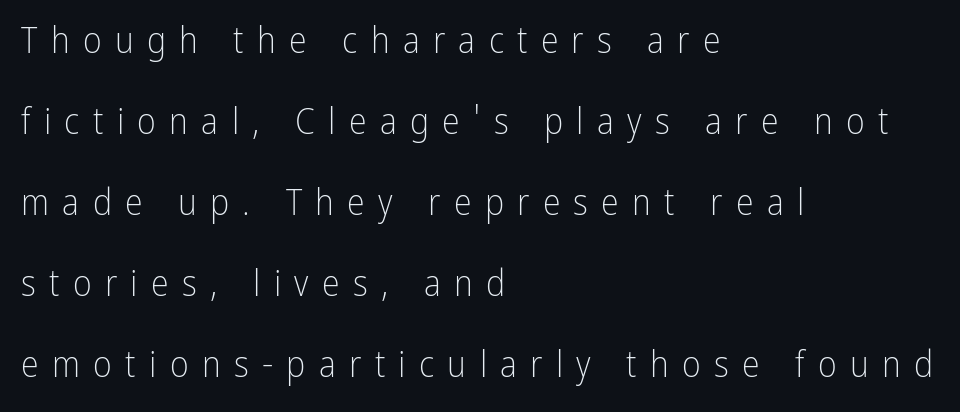
{"serif": "no", "italic": "no", "bold": "no", "weight": "light", "width": "condensed", "stroke_contrast": "low", "x_height": "medium", "monospaced": "no", "underline": "no", "align": "left", "line_spacing": "loose", "line_spacing_ratio": 2.25, "letter_spacing": "wide", "letter_spacing_em": 0.37, "glyph_px": 36}
